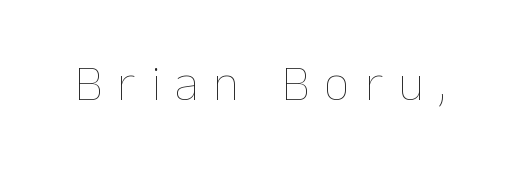
The image shows 51 px thin type, upright; set unusually wide letter spacing (+0.29 em), not underlined; low stroke contrast and a medium x-height.
